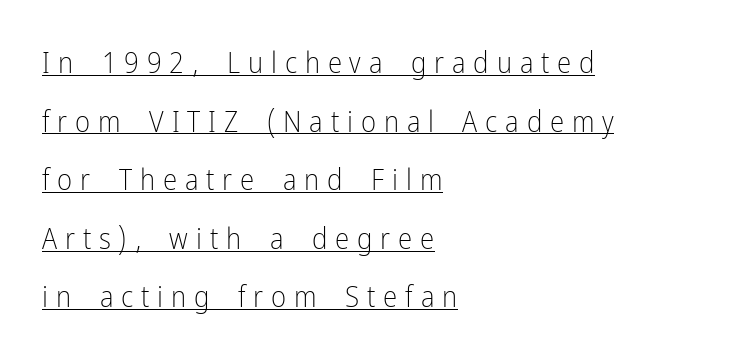
Q: Is the text bold? A: No.
Q: Is the text italic (slanted)? A: No, it is upright.
Q: Is the typeface a serif or a sans-serif typeface? A: Sans-serif.
Q: Is the text underlined? A: Yes.
Q: How is the paragraph aligned? A: Left-aligned.
Q: Is the spacing between letters normal or unusually wide? A: Unusually wide.
Q: Is the spacing between lines tight, normal or loose? A: Loose.
Q: Width (condensed, normal, or wide)? A: Condensed.
Q: Stroke contrast? A: Low.
Q: x-height? A: Medium.
Q: Monospaced? A: No.
